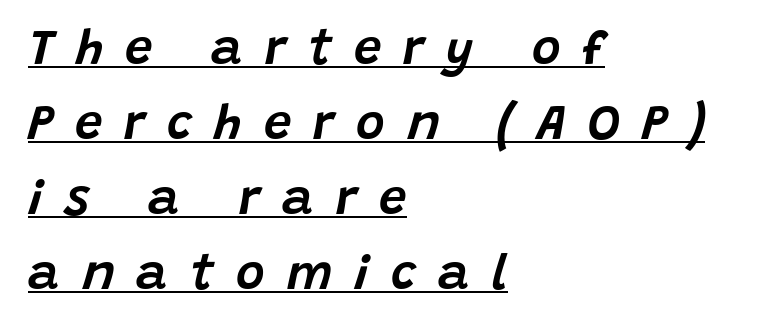
The image shows 49 px text type, italic (leaning right); set left-aligned, normal line spacing (1.53x), unusually wide letter spacing (+0.45 em), underlined; low stroke contrast and a large x-height.
